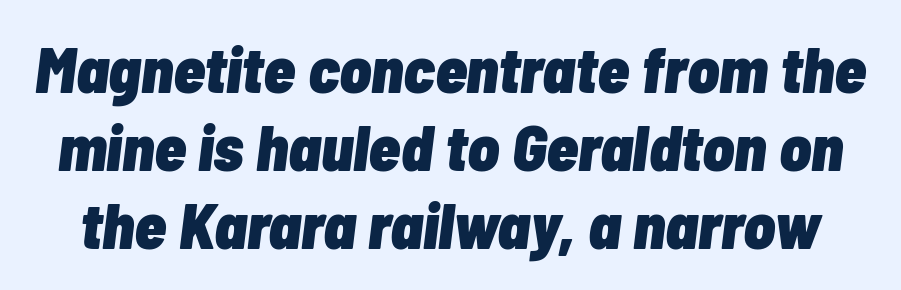
Glyph-to-glyph distance matches everyday printed text. Weight: bold. Unmarked baselines from the first word to the last. Notice how the stems are inclined rather than vertical — that's the hallmark of italics. These lines are rendered in a variable-pitch font.
